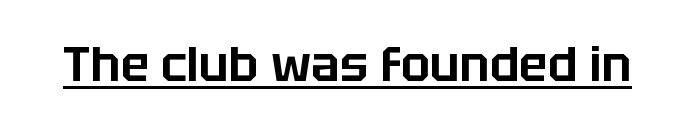
There is no visible air inserted between adjacent glyphs. In terms of letterform style, serifs are entirely absent. The face used here is proportionally spaced, like ordinary book or web type. Beneath each row of characters lies a ruled line.
